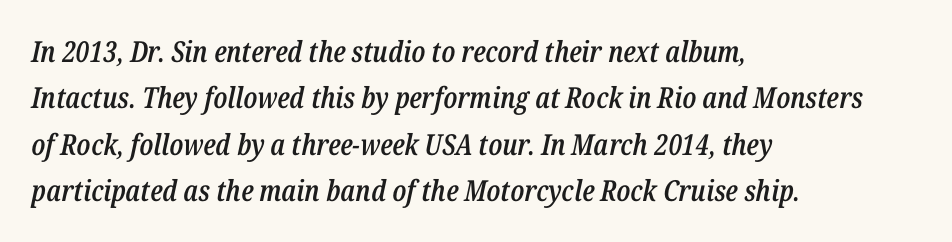
Each letter keeps its own natural width here, so spacing adapts to shape. The vertical gap from one line to the next is medium. What weight is shown? A semibold, between regular and bold. Look at the tracking — it's just the regular setting, nothing added. The lines in this sample share a left origin and differ only in where they stop. Letters rest on an invisible, unmarked baseline.
